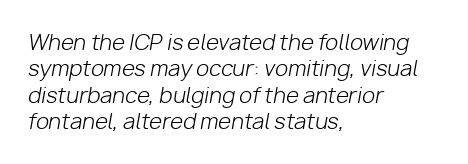
The image shows 21 px text type, italic (leaning right); set left-aligned, normal line spacing (1.26x), normal letter spacing, not underlined.
